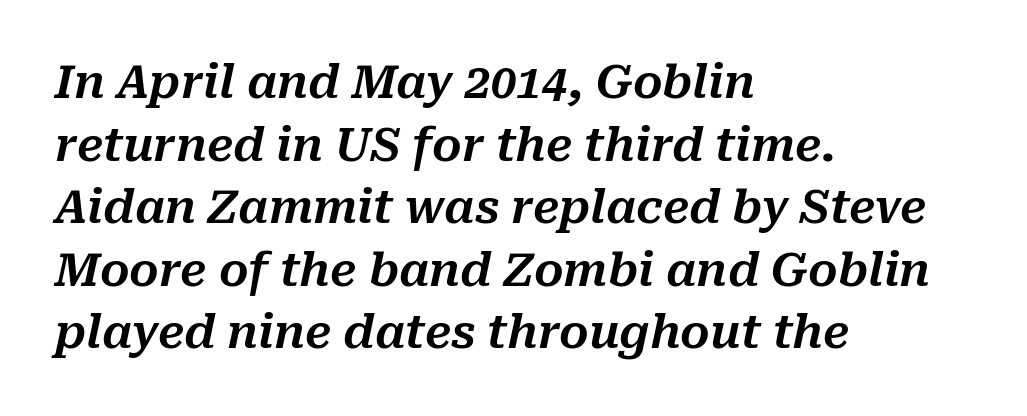
Q: Is the text italic (slanted)? A: Yes, it leans right by about 10 degrees.
Q: Is the text underlined? A: No.
Q: How is the paragraph aligned? A: Left-aligned.
Q: Is the spacing between letters normal or unusually wide? A: Normal.
Q: Is the spacing between lines tight, normal or loose? A: Normal.
Q: Width (condensed, normal, or wide)? A: Normal.
Q: Stroke contrast? A: Medium.
Q: x-height? A: Medium.
Q: Monospaced? A: No.
